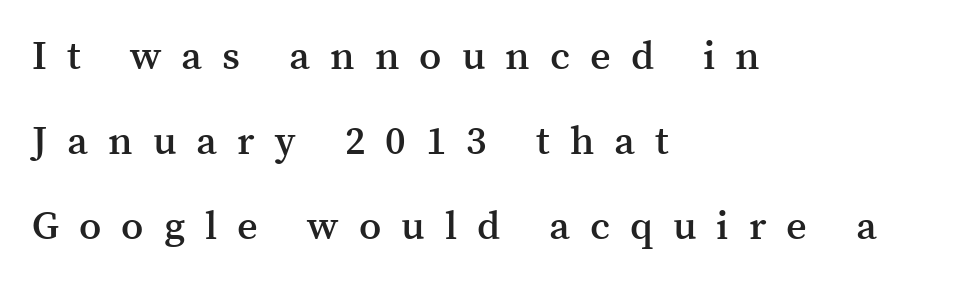
{"serif": "yes", "italic": "no", "bold": "semi", "weight": "semibold", "width": "normal", "stroke_contrast": "medium", "x_height": "medium", "monospaced": "no", "underline": "no", "align": "left", "line_spacing": "loose", "line_spacing_ratio": 2.12, "letter_spacing": "wide", "letter_spacing_em": 0.5, "glyph_px": 40}
